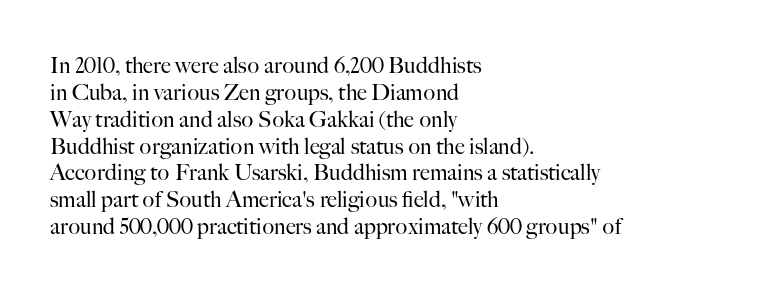
Honestly, the letter spacing is just normal — you wouldn't notice it. A student would call this left alignment; a typographer would say flush left, rag right. The font sits on the lighter half of the weight spectrum, regular included. Just letters on the line, the space beneath them empty.
